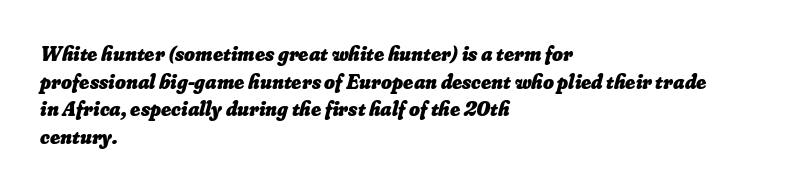
Q: Is the text bold? A: Yes.
Q: Is the text underlined? A: No.
Q: How is the paragraph aligned? A: Left-aligned.
Q: Is the spacing between letters normal or unusually wide? A: Normal.
Q: Is the spacing between lines tight, normal or loose? A: Normal.
